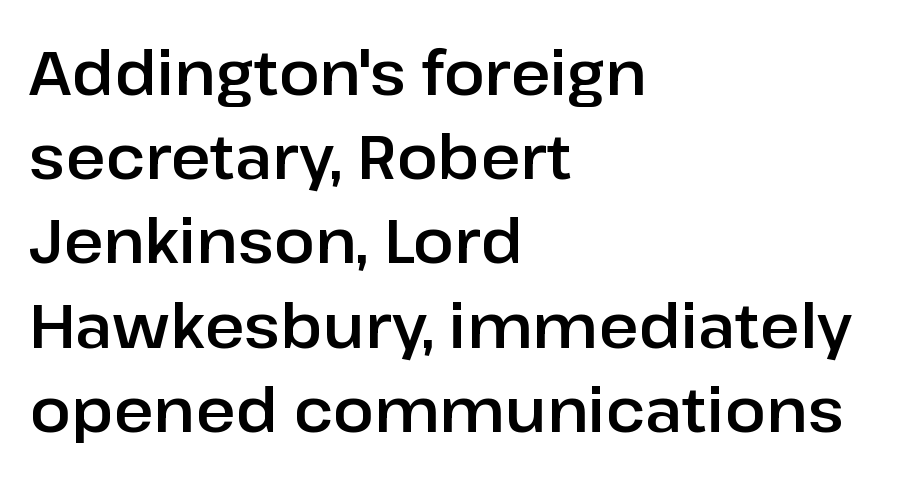
Q: Is the text italic (slanted)? A: No, it is upright.
Q: Is the typeface a serif or a sans-serif typeface? A: Sans-serif.
Q: Is the text underlined? A: No.
Q: How is the paragraph aligned? A: Left-aligned.
Q: Is the spacing between letters normal or unusually wide? A: Normal.
Q: Is the spacing between lines tight, normal or loose? A: Normal.
Q: Width (condensed, normal, or wide)? A: Normal.
Q: Stroke contrast? A: Low.
Q: x-height? A: Medium.
Q: Monospaced? A: No.
